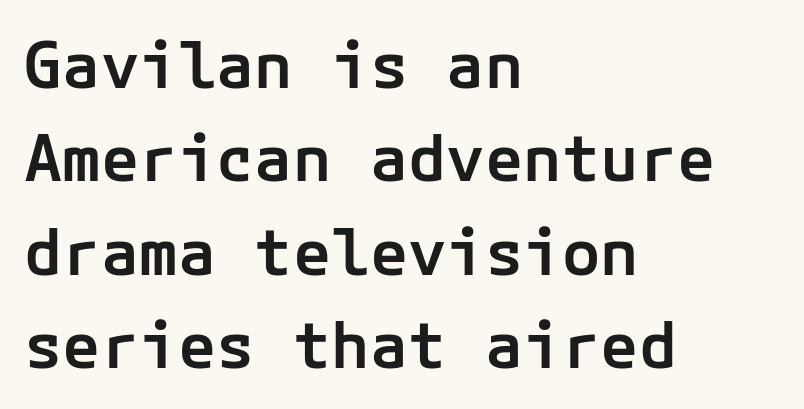
All the whitespace from short lines collects on the right. Does the lettering tilt? It doesn't — this is upright. Observe the absence of serifs on each vertical stroke in this sample. Inter-character spacing is left at the font's built-in metrics.
